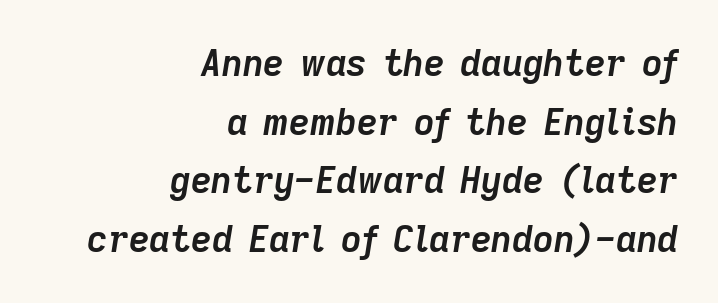
Q: Is the text bold? A: Yes.
Q: Is the text italic (slanted)? A: Yes, it leans right by about 9 degrees.
Q: Is the text underlined? A: No.
Q: How is the paragraph aligned? A: Right-aligned.
Q: Is the spacing between letters normal or unusually wide? A: Normal.
Q: Is the spacing between lines tight, normal or loose? A: Normal.
Q: Width (condensed, normal, or wide)? A: Normal.
Q: Stroke contrast? A: Low.
Q: x-height? A: Medium.
Q: Monospaced? A: No.
